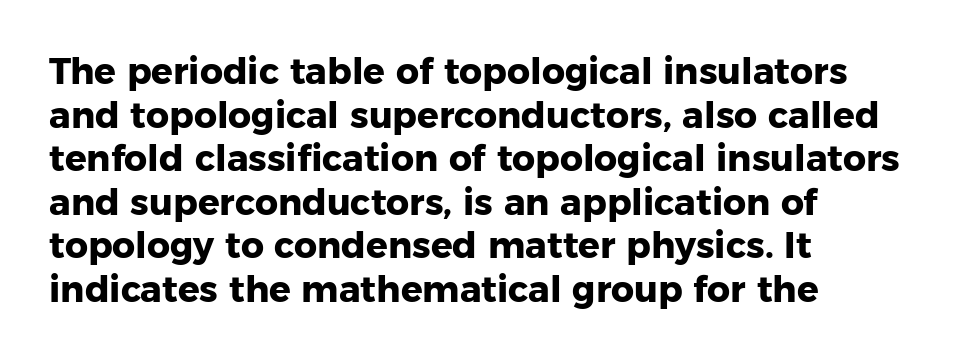
The image shows 36 px heavy sans-serif type, upright; set left-aligned, line spacing 1.21x, normal letter spacing, not underlined; low stroke contrast and a medium x-height.
